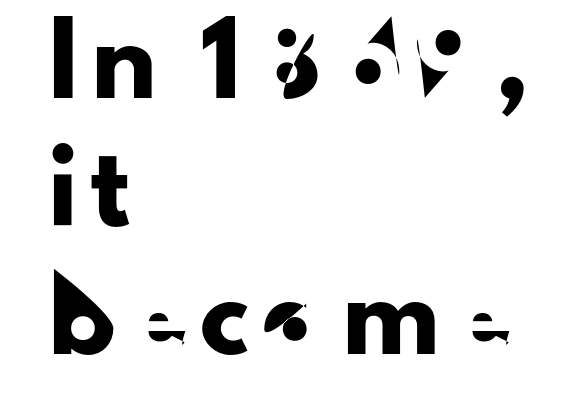
{"serif": "no", "italic": "no", "width": "normal", "stroke_contrast": "low", "x_height": "small", "monospaced": "no", "underline": "no", "align": "left", "line_spacing": "loose", "line_spacing_ratio": 1.94, "glyph_px": 66}
